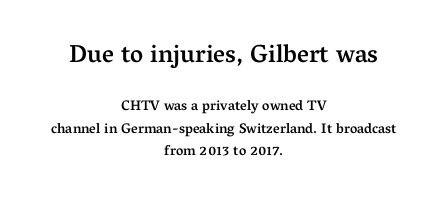
The image shows 25 px text type, upright; set centered, normal line spacing (1.63x), normal letter spacing, not underlined; the first (top) block is 1.79x larger.
